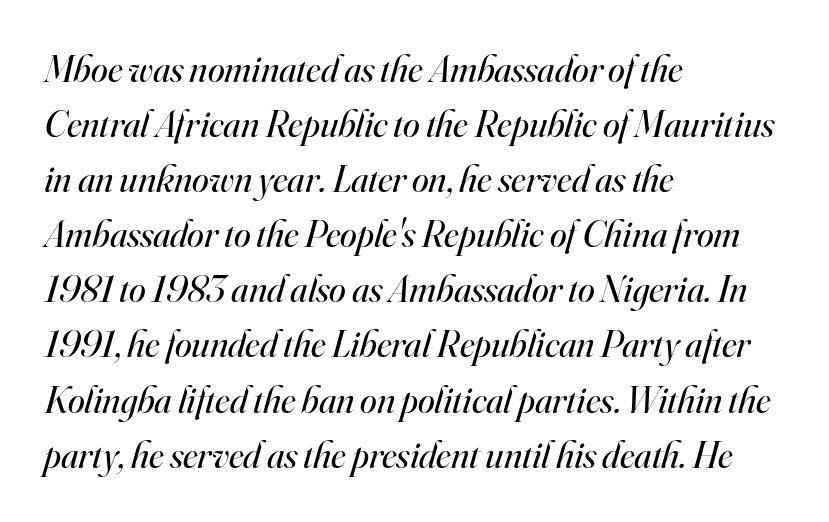
Honestly, the row spacing looks completely unremarkable. These lines are rendered in a variable-pitch font. The face used here is rendered with its standard letterfit. Reading down the block, your eye returns to a fixed left position each line. A serif font was chosen for this passage.
